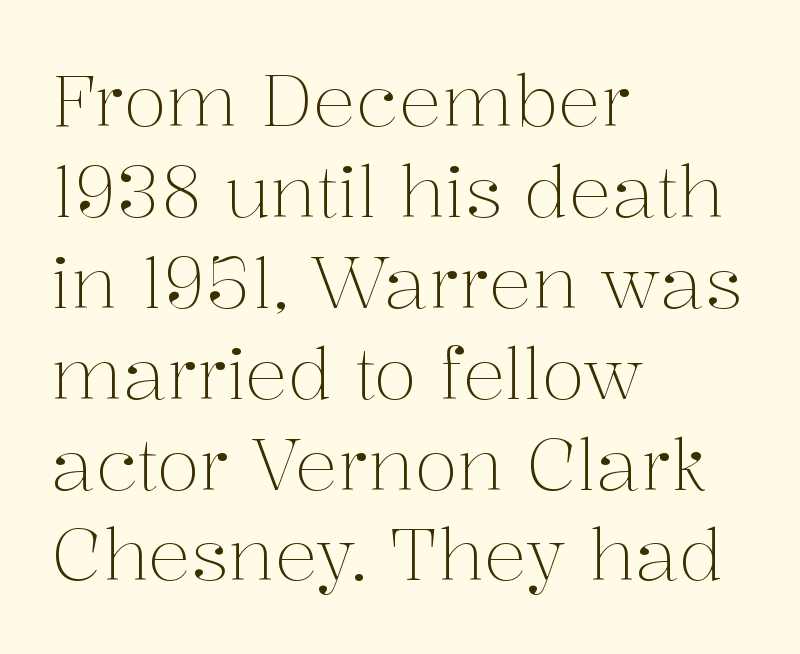
Q: Is the text bold? A: No.
Q: Is the text italic (slanted)? A: No, it is upright.
Q: Is the typeface a serif or a sans-serif typeface? A: Serif.
Q: Is the text underlined? A: No.
Q: How is the paragraph aligned? A: Left-aligned.
Q: Is the spacing between letters normal or unusually wide? A: Normal.
Q: Is the spacing between lines tight, normal or loose? A: Normal.
Q: Width (condensed, normal, or wide)? A: Normal.
Q: Stroke contrast? A: Medium.
Q: x-height? A: Medium.
Q: Monospaced? A: No.
